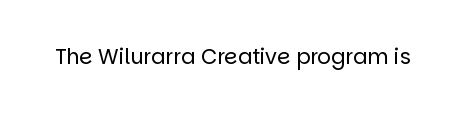
Q: Is the text bold? A: No.
Q: Is the text italic (slanted)? A: No, it is upright.
Q: Is the text underlined? A: No.
Q: Is the spacing between letters normal or unusually wide? A: Normal.
